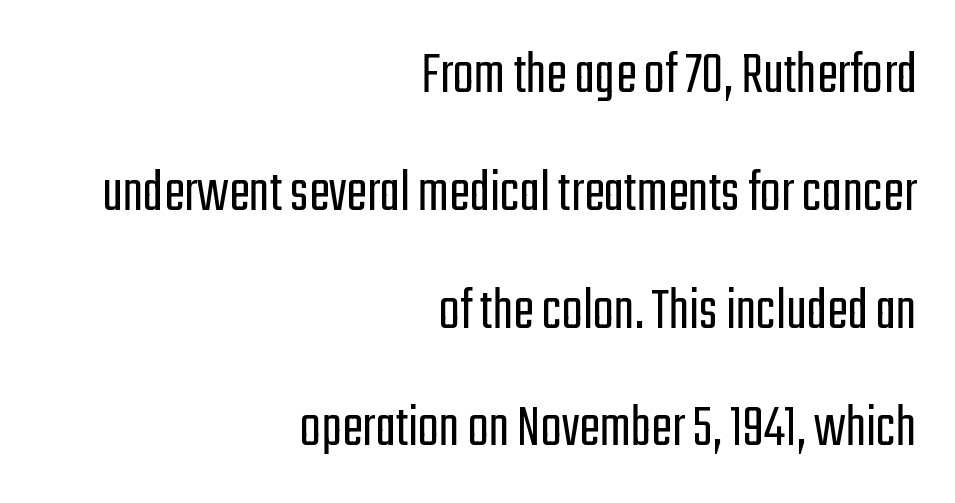
The glyphs in this specimen are sans serif. Here the designer chose a conventional face with non-uniform glyph widths. One-word summary of the alignment: right. Is the type heavy? It reads as light-to-regular instead.
